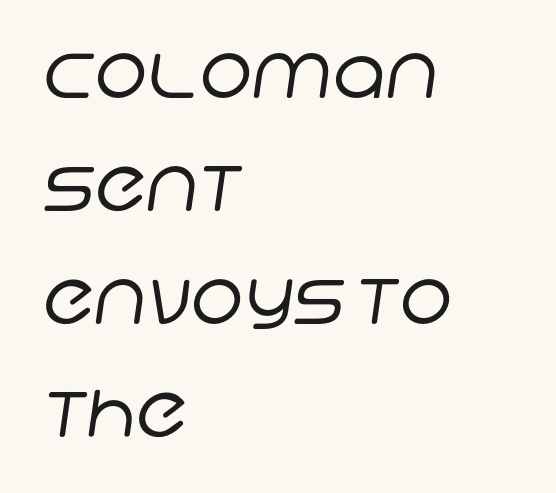
Q: Is the text bold? A: No.
Q: Is the typeface a serif or a sans-serif typeface? A: Sans-serif.
Q: Is the text underlined? A: No.
Q: How is the paragraph aligned? A: Left-aligned.
Q: Is the spacing between letters normal or unusually wide? A: Normal.
Q: Is the spacing between lines tight, normal or loose? A: Normal.
Q: Width (condensed, normal, or wide)? A: Normal.
Q: Stroke contrast? A: Low.
Q: x-height? A: Large.
Q: Monospaced? A: No.
